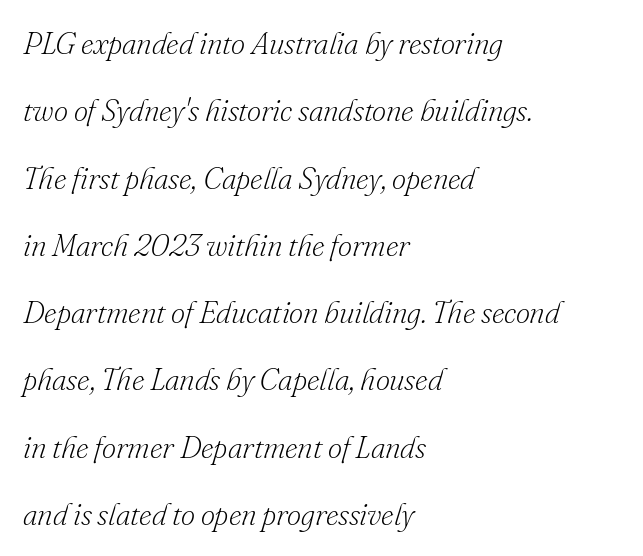
Q: Is the text bold? A: No.
Q: Is the text italic (slanted)? A: Yes, it leans right by about 16 degrees.
Q: Is the typeface a serif or a sans-serif typeface? A: Serif.
Q: Is the text underlined? A: No.
Q: How is the paragraph aligned? A: Left-aligned.
Q: Is the spacing between letters normal or unusually wide? A: Normal.
Q: Is the spacing between lines tight, normal or loose? A: Loose.
Q: Width (condensed, normal, or wide)? A: Normal.
Q: Stroke contrast? A: Low.
Q: x-height? A: Small.
Q: Monospaced? A: No.
